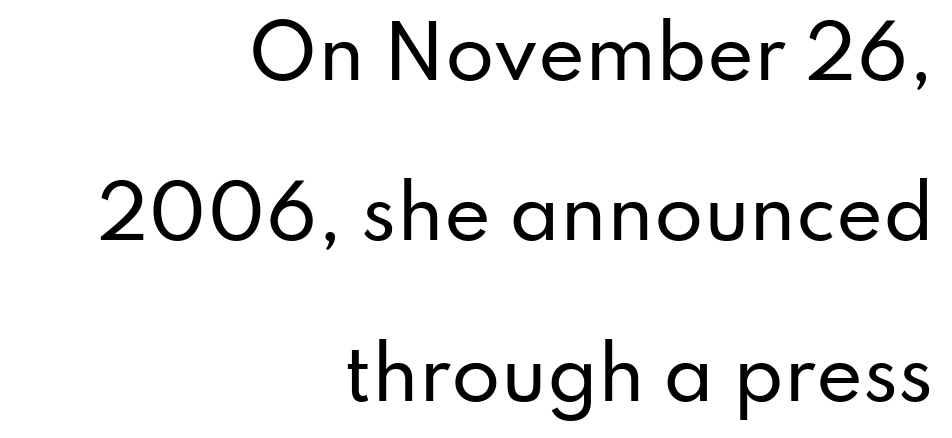
The image shows 71 px sans-serif type, upright; set right-aligned, loose line spacing (2.26x), normal letter spacing, not underlined; low stroke contrast and a small x-height.
